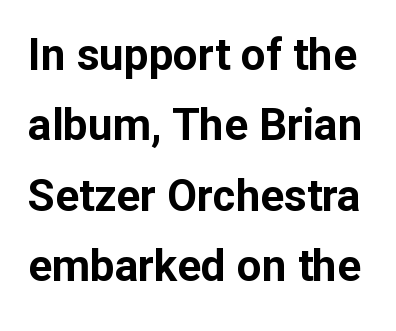
The image shows 44 px bold sans-serif type, upright; set normal line spacing (1.6x), normal letter spacing, not underlined; low stroke contrast and a medium x-height.
